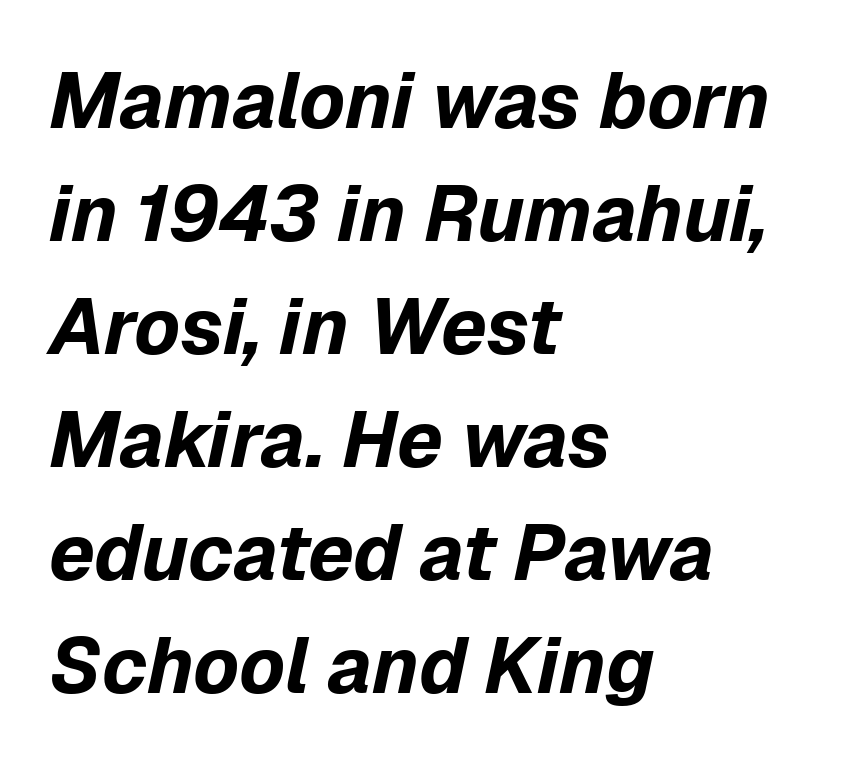
The space beneath each line is pristine and unruled. Successive baselines arrive at the customary interval. A full-strength bold gives these letters their thick strokes. The line texture is even and compact thanks to regular tracking. These lines stack with their left ends in a neat column.
